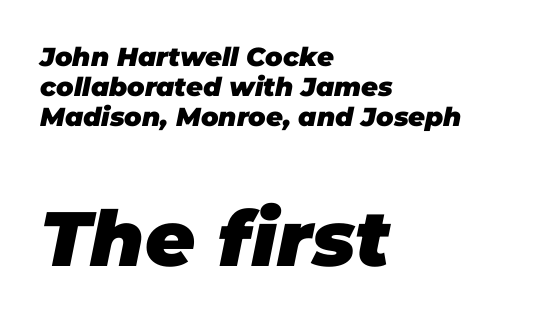
Q: Is the text bold? A: Yes.
Q: Is the text italic (slanted)? A: Yes, it leans right by about 11 degrees.
Q: Is the text underlined? A: No.
Q: How is the paragraph aligned? A: Left-aligned.
Q: Is the spacing between letters normal or unusually wide? A: Normal.
Q: Is the spacing between lines tight, normal or loose? A: Tight.
Q: Which block of text is set in a larger size, the first (top) or the second (bottom)? A: The second (bottom) one.
Q: Width (condensed, normal, or wide)? A: Normal.
Q: Stroke contrast? A: Low.
Q: x-height? A: Large.
Q: Monospaced? A: No.
